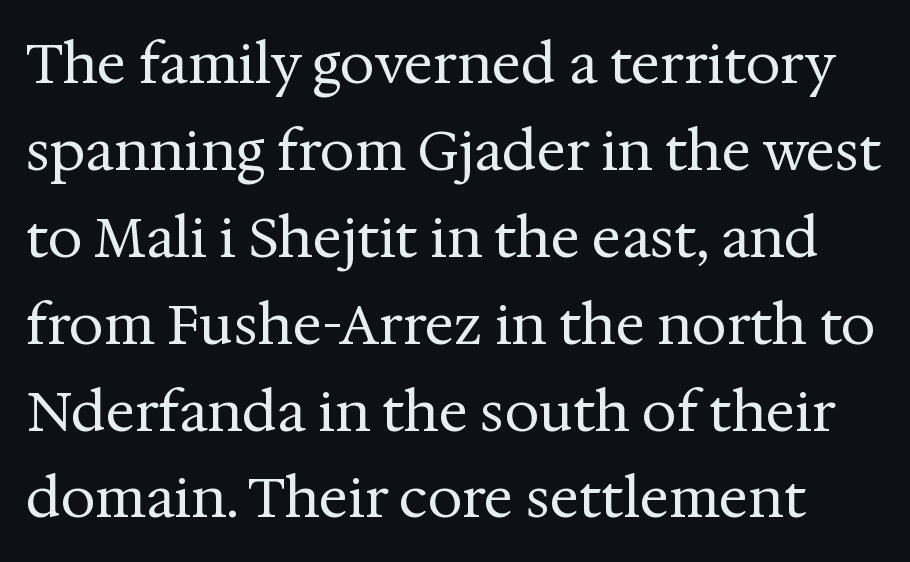
The image shows 55 px regular-weight serif type, upright; set normal line spacing (1.58x), normal letter spacing, not underlined; medium stroke contrast and a medium x-height.
